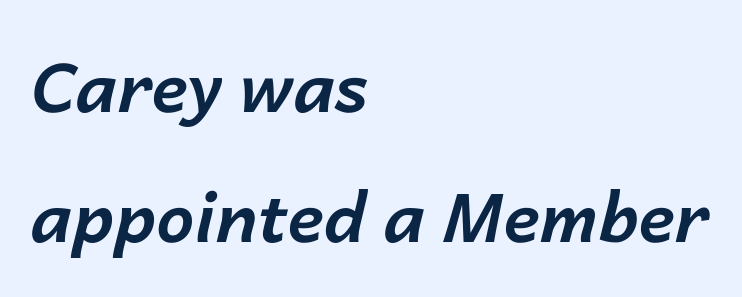
{"italic": "yes", "lean": "right", "slant_degrees": 14, "bold": "yes", "weight": "bold", "width": "normal", "stroke_contrast": "low", "x_height": "medium", "monospaced": "no", "underline": "no", "align": "left", "line_spacing": "loose", "line_spacing_ratio": 1.91, "letter_spacing": "normal", "letter_spacing_em": 0.0, "glyph_px": 68}
